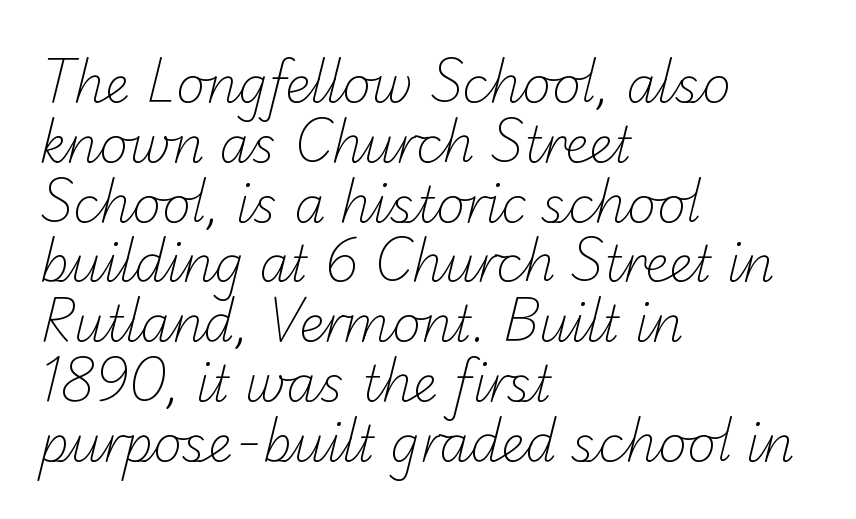
The image shows 49 px light sans-serif type; set left-aligned, line spacing 1.22x, normal letter spacing, not underlined; low stroke contrast and a small x-height.
